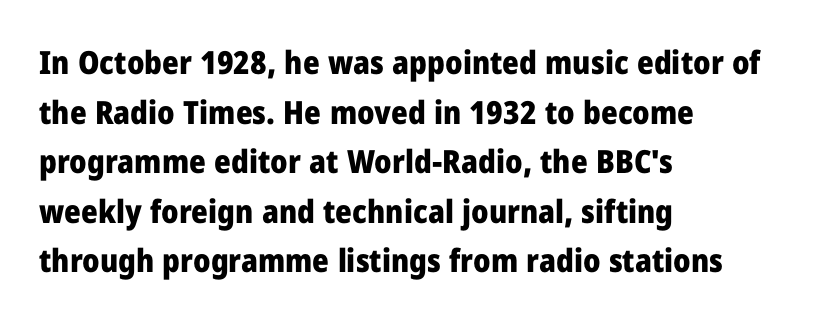
Q: Is the text bold? A: Yes.
Q: Is the text italic (slanted)? A: No, it is upright.
Q: Is the typeface a serif or a sans-serif typeface? A: Sans-serif.
Q: Is the text underlined? A: No.
Q: How is the paragraph aligned? A: Left-aligned.
Q: Is the spacing between letters normal or unusually wide? A: Normal.
Q: Is the spacing between lines tight, normal or loose? A: Normal.
Q: Width (condensed, normal, or wide)? A: Normal.
Q: Stroke contrast? A: Low.
Q: x-height? A: Medium.
Q: Monospaced? A: No.
